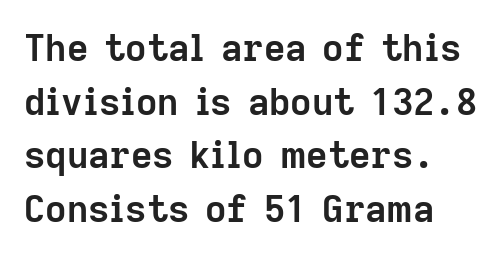
Q: Is the text bold? A: Yes.
Q: Is the text italic (slanted)? A: No, it is upright.
Q: Is the typeface a serif or a sans-serif typeface? A: Sans-serif.
Q: Is the text underlined? A: No.
Q: Is the spacing between letters normal or unusually wide? A: Normal.
Q: Is the spacing between lines tight, normal or loose? A: Normal.
Q: Width (condensed, normal, or wide)? A: Normal.
Q: Stroke contrast? A: Low.
Q: x-height? A: Medium.
Q: Monospaced? A: No.
